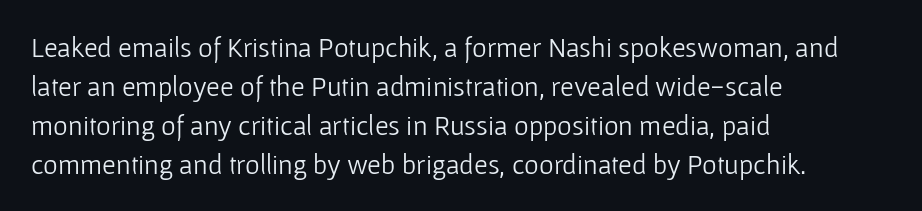
{"serif": "no", "italic": "no", "bold": "no", "weight": "light", "width": "normal", "stroke_contrast": "low", "x_height": "medium", "monospaced": "no", "underline": "no", "align": "left", "line_spacing": "normal", "line_spacing_ratio": 1.39, "letter_spacing": "normal", "letter_spacing_em": 0.0, "glyph_px": 28}
